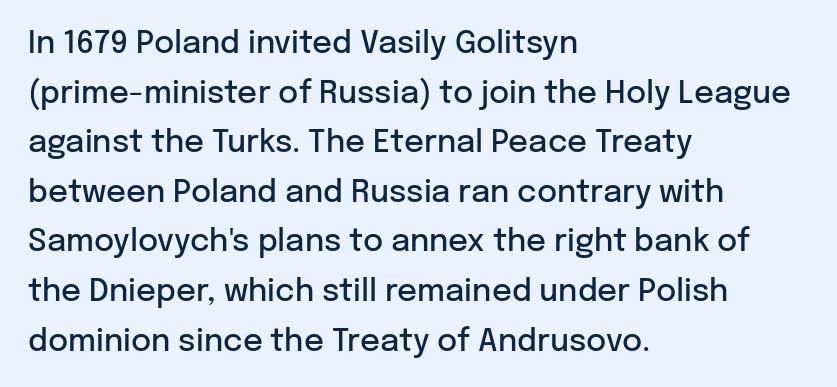
Notice the strokes are somewhat thickened but not fully heavy: this is a semibold. Nope, not italic — everything's standing straight. Each letter keeps its own natural width here, so spacing adapts to shape. Regarding leading, the lines here are spaced in the standard way.
